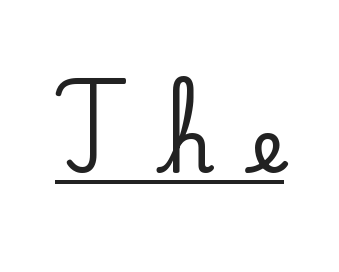
The image shows 74 px serif type, upright; set unusually wide letter spacing (+0.5 em), underlined; medium stroke contrast and a small x-height.
